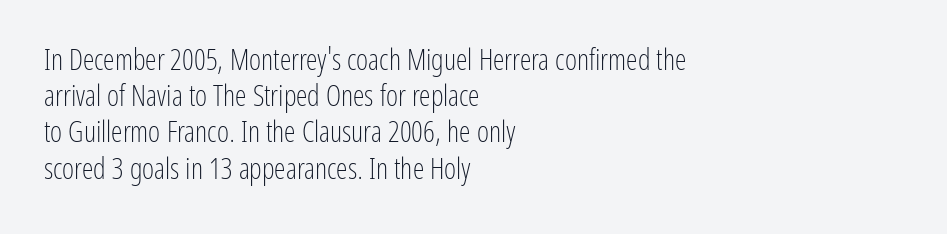
Q: Is the text bold? A: No.
Q: Is the text italic (slanted)? A: No, it is upright.
Q: Is the typeface a serif or a sans-serif typeface? A: Sans-serif.
Q: Is the text underlined? A: No.
Q: How is the paragraph aligned? A: Left-aligned.
Q: Is the spacing between letters normal or unusually wide? A: Normal.
Q: Is the spacing between lines tight, normal or loose? A: Normal.
Q: Width (condensed, normal, or wide)? A: Condensed.
Q: Stroke contrast? A: Low.
Q: x-height? A: Medium.
Q: Monospaced? A: No.
